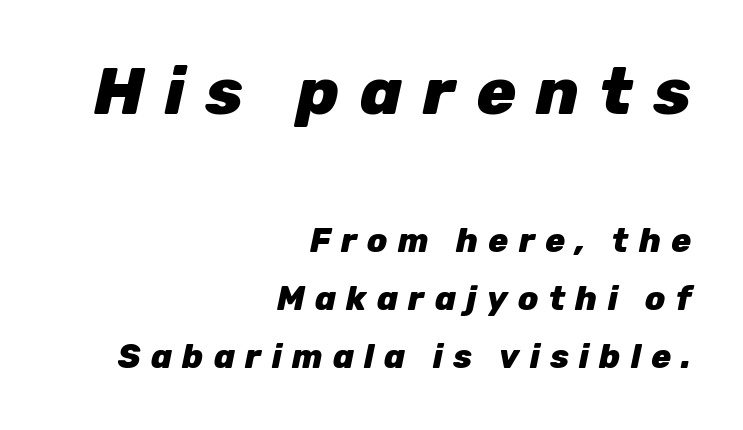
Q: Is the text bold? A: Yes.
Q: Is the text italic (slanted)? A: Yes, it leans right by about 12 degrees.
Q: Is the text underlined? A: No.
Q: How is the paragraph aligned? A: Right-aligned.
Q: Is the spacing between letters normal or unusually wide? A: Unusually wide.
Q: Which block of text is set in a larger size, the first (top) or the second (bottom)? A: The first (top) one.
Q: Width (condensed, normal, or wide)? A: Normal.
Q: Stroke contrast? A: Low.
Q: x-height? A: Medium.
Q: Monospaced? A: No.
